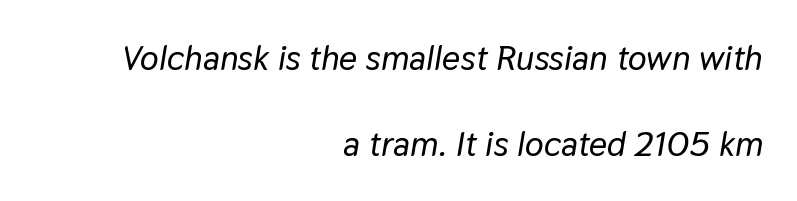
Q: Is the text italic (slanted)? A: Yes, it leans right by about 9 degrees.
Q: Is the text underlined? A: No.
Q: How is the paragraph aligned? A: Right-aligned.
Q: Is the spacing between letters normal or unusually wide? A: Normal.
Q: Is the spacing between lines tight, normal or loose? A: Loose.
Q: Width (condensed, normal, or wide)? A: Normal.
Q: Stroke contrast? A: Low.
Q: x-height? A: Medium.
Q: Monospaced? A: No.
